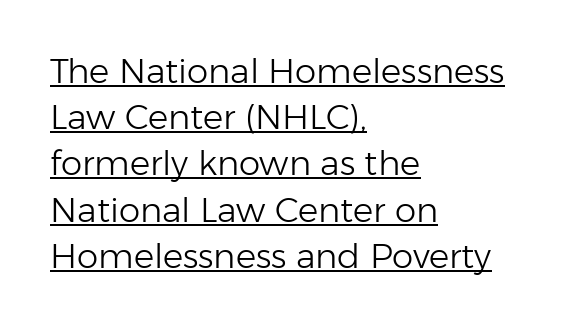
The image shows 34 px light sans-serif type, upright; set left-aligned, normal line spacing (1.36x), normal letter spacing, underlined; low stroke contrast and a medium x-height.
